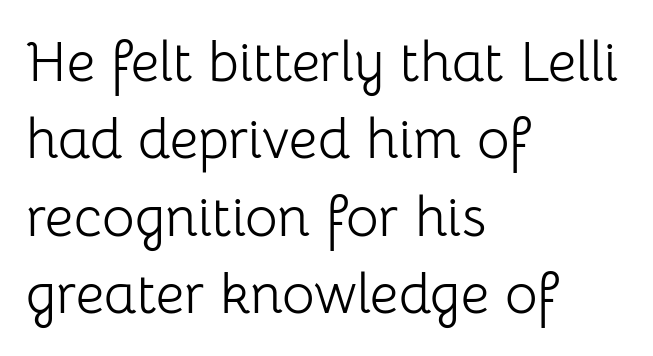
{"serif": "no", "italic": "no", "bold": "no", "weight": "light", "width": "normal", "stroke_contrast": "low", "x_height": "medium", "monospaced": "no", "underline": "no", "align": "left", "line_spacing": "normal", "line_spacing_ratio": 1.38, "letter_spacing": "normal", "letter_spacing_em": 0.0, "glyph_px": 56}
